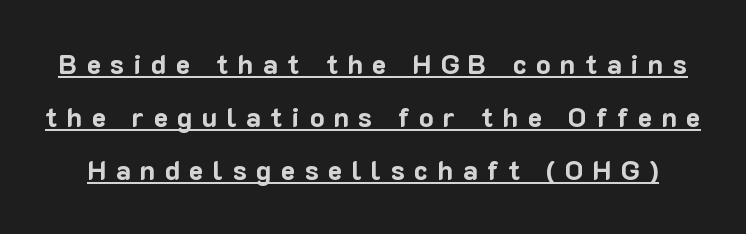
The line texture is sparse and dotted thanks to wide tracking. Caption: lettering with a line underneath. Interline gaps are noticeably wide in this sample. In terms of weight, the rendering is a true, heavy bold. Style check: upright.
